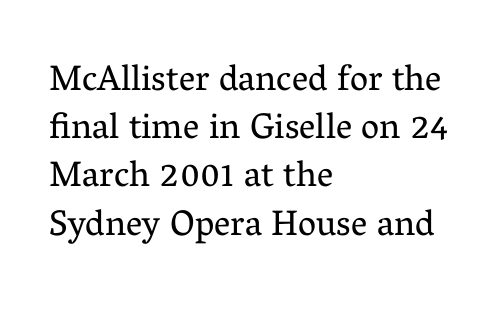
These lines are rendered in a variable-pitch font. Here the glyphs are tracked normally, forming tight word shapes. This is roman type, the default non-slanted kind. This sample uses a serif face.
